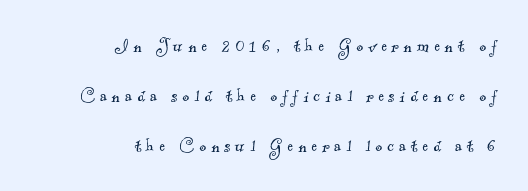
Q: Is the text bold? A: No.
Q: Is the text underlined? A: No.
Q: How is the paragraph aligned? A: Right-aligned.
Q: Is the spacing between letters normal or unusually wide? A: Unusually wide.
Q: Is the spacing between lines tight, normal or loose? A: Loose.
